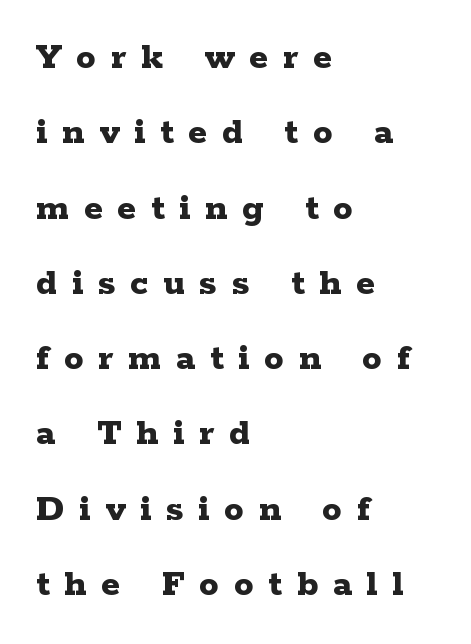
The passage shown is typed in a proportional face where columns would drift. Yep, those are serifs on the letters. This is heavy type, rendered in bold. Decoration check: the copy has no underline. Notice the wide empty band between every row — that's loose leading.
